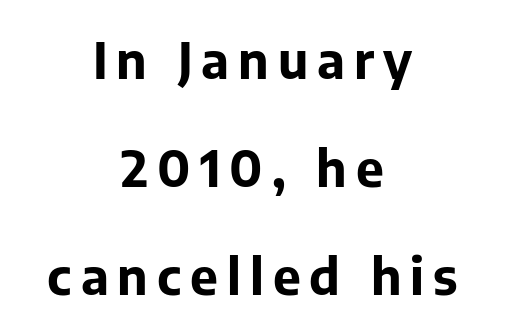
Q: Is the text bold? A: Yes.
Q: Is the text italic (slanted)? A: No, it is upright.
Q: Is the typeface a serif or a sans-serif typeface? A: Sans-serif.
Q: Is the text underlined? A: No.
Q: How is the paragraph aligned? A: Centered.
Q: Is the spacing between lines tight, normal or loose? A: Loose.
Q: Width (condensed, normal, or wide)? A: Normal.
Q: Stroke contrast? A: Low.
Q: x-height? A: Medium.
Q: Monospaced? A: No.
